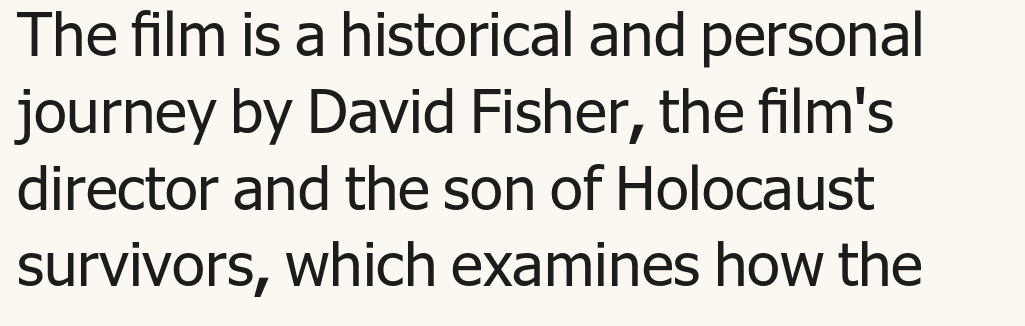
Posture: vertical. Plain, unruled lines of type. Varying glyph widths throughout — classic text-font behaviour. Bold? No — there's no thickening of the strokes. Notice how the passage keeps a crisp vertical edge on the left only. The characters display no serif detailing; their extremities are plain.
